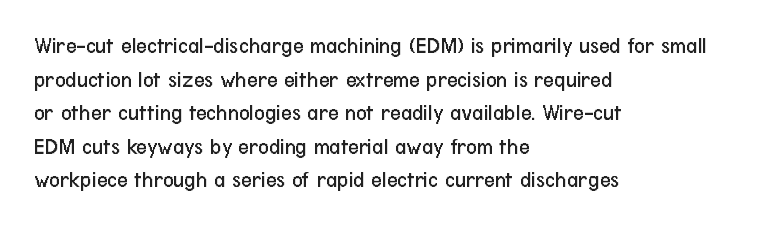
{"italic": "no", "bold": "no", "underline": "no", "align": "left", "line_spacing": "normal", "line_spacing_ratio": 1.46, "letter_spacing": "normal", "letter_spacing_em": 0.0, "glyph_px": 23}
